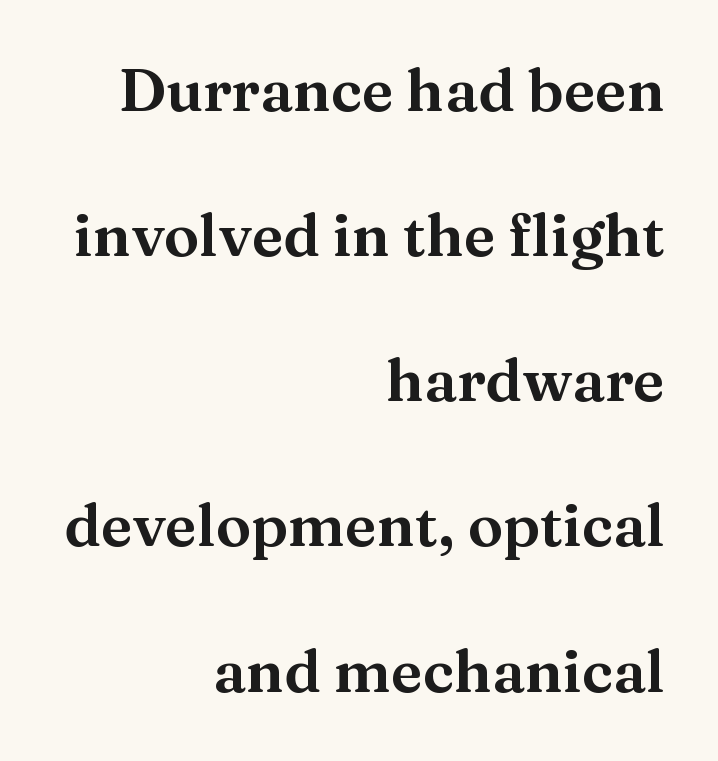
Q: Is the text italic (slanted)? A: No, it is upright.
Q: Is the typeface a serif or a sans-serif typeface? A: Serif.
Q: Is the text underlined? A: No.
Q: How is the paragraph aligned? A: Right-aligned.
Q: Is the spacing between letters normal or unusually wide? A: Normal.
Q: Is the spacing between lines tight, normal or loose? A: Loose.
Q: Width (condensed, normal, or wide)? A: Wide.
Q: Stroke contrast? A: Medium.
Q: x-height? A: Medium.
Q: Monospaced? A: No.
